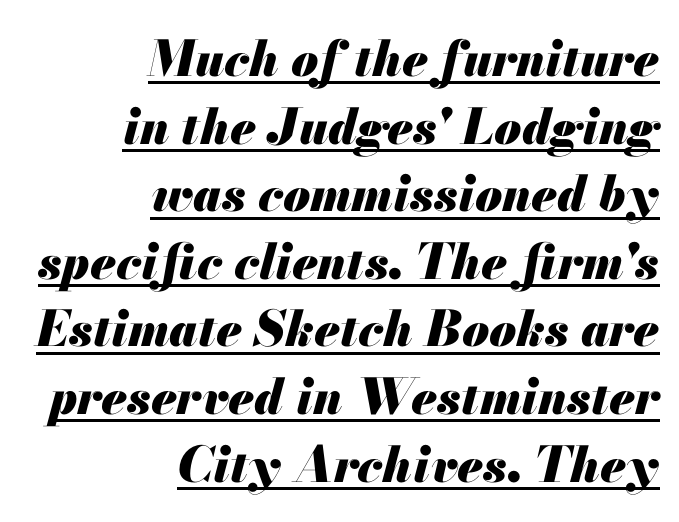
{"italic": "yes", "lean": "right", "slant_degrees": 13, "bold": "yes", "weight": "heavy", "width": "normal", "stroke_contrast": "medium", "x_height": "small", "monospaced": "no", "underline": "yes", "align": "right", "line_spacing": "normal", "line_spacing_ratio": 1.38, "letter_spacing": "normal", "letter_spacing_em": 0.0, "glyph_px": 49}
